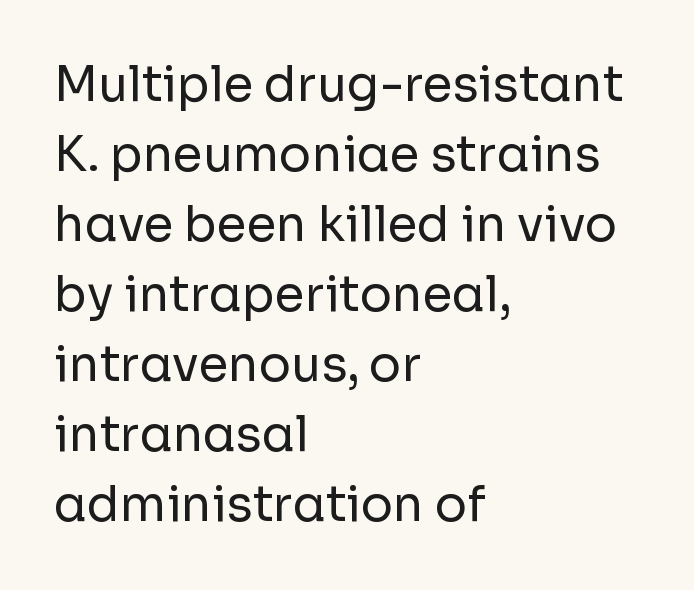
{"serif": "no", "italic": "no", "bold": "no", "weight": "regular", "width": "normal", "stroke_contrast": "low", "x_height": "medium", "monospaced": "no", "underline": "no", "align": "left", "line_spacing": "normal", "line_spacing_ratio": 1.46, "letter_spacing": "normal", "letter_spacing_em": 0.0, "glyph_px": 48}
